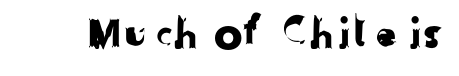
The image shows 43 px sans-serif type; set normal letter spacing, not underlined; low stroke contrast and a medium x-height.
